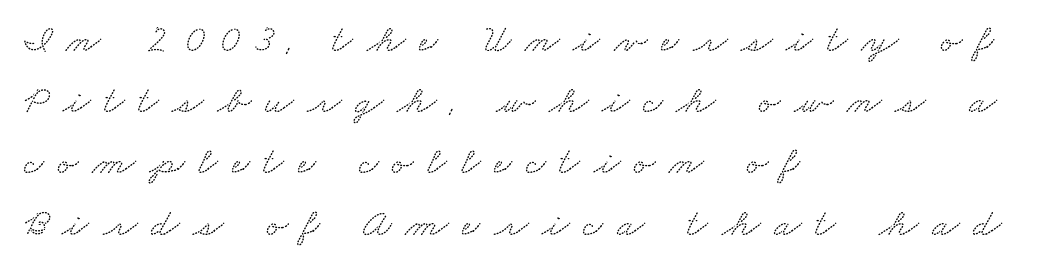
Line starts are locked; line ends wander. Unmarked baselines from the first word to the last. The passage shown is typed in a proportional face where columns would drift. Does extra space separate the letters? Yes, quite a lot of it. The designer left line spacing at the default.
